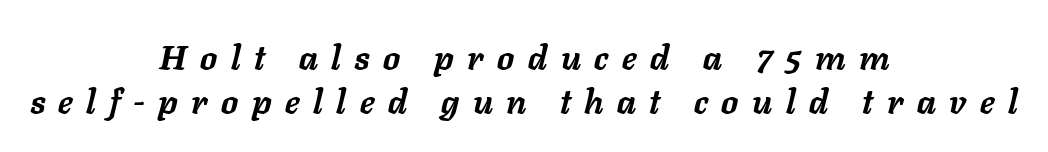
Spacing verdict: proportional, widths tailored to each character. Spacing between characters has been opened up far beyond the box default. Any mark beneath the type? The region is blank. The whitespace from short lines is split evenly between both sides. Heavy, bold letterforms. This sample keeps an unexceptional amount of space between lines.
